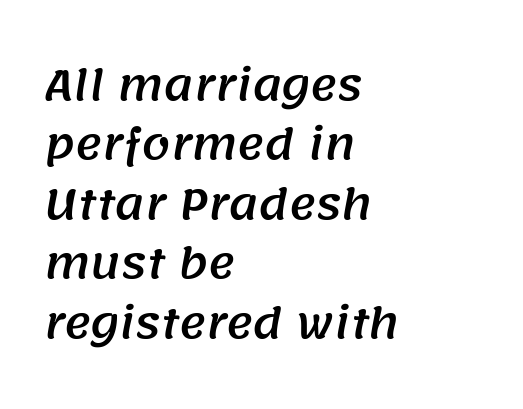
{"serif": "no", "width": "normal", "stroke_contrast": "medium", "x_height": "large", "monospaced": "no", "underline": "no", "align": "left", "line_spacing": "normal", "line_spacing_ratio": 1.45, "letter_spacing": "normal", "letter_spacing_em": 0.0, "glyph_px": 41}
